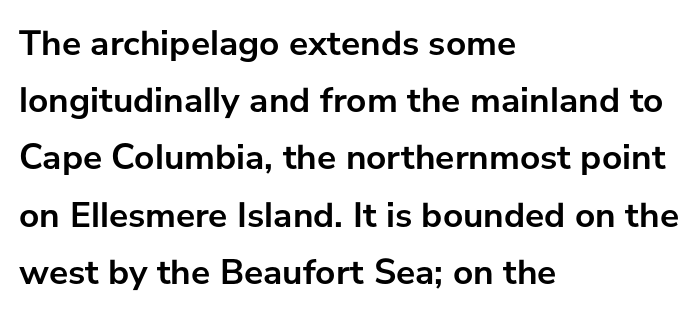
{"serif": "no", "italic": "no", "bold": "yes", "weight": "semibold", "width": "normal", "stroke_contrast": "low", "x_height": "medium", "monospaced": "no", "underline": "no", "align": "left", "line_spacing": "normal", "line_spacing_ratio": 1.59, "letter_spacing": "normal", "letter_spacing_em": 0.0, "glyph_px": 36}
